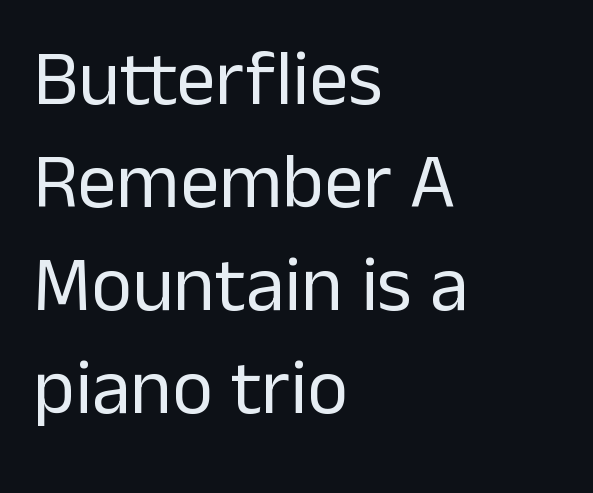
Unlike italic type, these characters show no tilt at all. The rendering anchors every line to the left-hand side. Honestly, the row spacing looks completely unremarkable. The passage shown is not bold in any degree. Proportional: the letters do not fall into vertical columns. Stroke terminals: plain, sans-serif.
